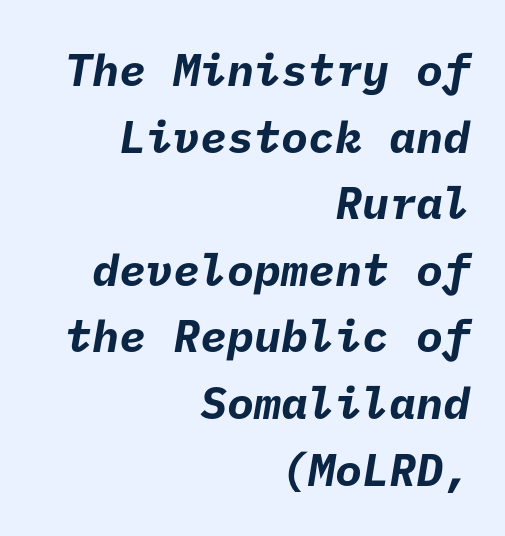
Q: Is the text bold? A: Yes.
Q: Is the typeface a serif or a sans-serif typeface? A: Sans-serif.
Q: Is the text underlined? A: No.
Q: How is the paragraph aligned? A: Right-aligned.
Q: Is the spacing between letters normal or unusually wide? A: Normal.
Q: Is the spacing between lines tight, normal or loose? A: Normal.
Q: Width (condensed, normal, or wide)? A: Normal.
Q: Stroke contrast? A: Low.
Q: x-height? A: Medium.
